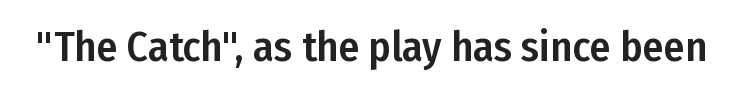
Plain, unruled lines of type. A typesetter would call this proportional, since set widths differ per character. Font category for this specimen: sans-serif. It's the straight-up-and-down kind of type. You could call the tracking neutral — neither tight nor loose.
